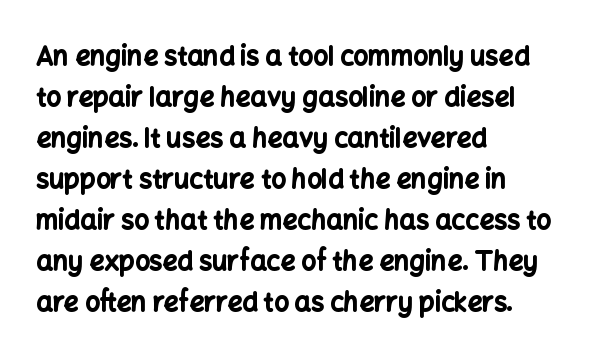
{"italic": "no", "bold": "yes", "underline": "no", "align": "left", "line_spacing": "normal", "line_spacing_ratio": 1.58, "letter_spacing": "normal", "letter_spacing_em": 0.0, "glyph_px": 26}
